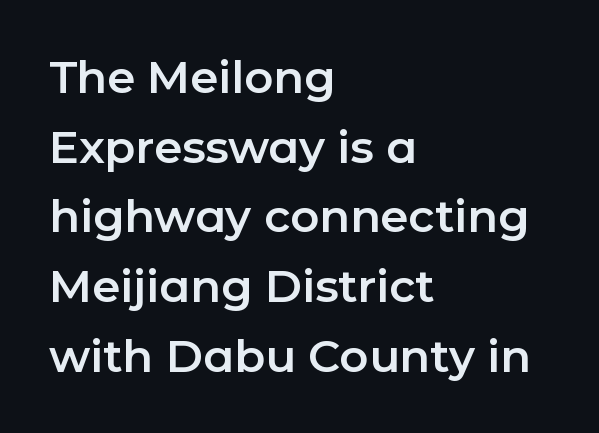
The image shows 45 px sans-serif type, upright; set left-aligned, normal line spacing (1.55x), normal letter spacing, not underlined; low stroke contrast and a medium x-height.
